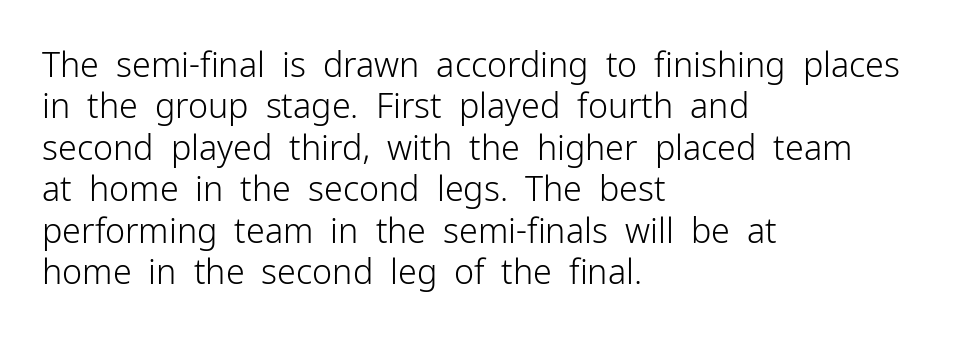
Q: Is the text bold? A: No.
Q: Is the text italic (slanted)? A: No, it is upright.
Q: Is the typeface a serif or a sans-serif typeface? A: Sans-serif.
Q: Is the text underlined? A: No.
Q: How is the paragraph aligned? A: Left-aligned.
Q: Is the spacing between letters normal or unusually wide? A: Normal.
Q: Width (condensed, normal, or wide)? A: Normal.
Q: Stroke contrast? A: Low.
Q: x-height? A: Medium.
Q: Monospaced? A: No.
